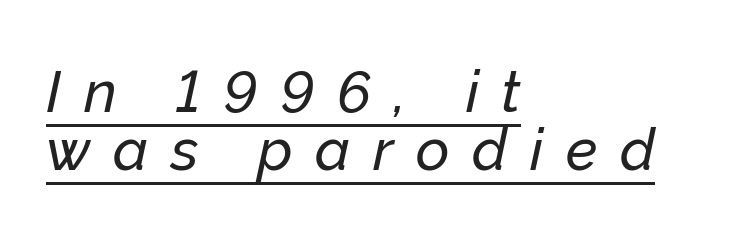
Q: Is the text italic (slanted)? A: Yes, it leans right by about 12 degrees.
Q: Is the text underlined? A: Yes.
Q: How is the paragraph aligned? A: Left-aligned.
Q: Is the spacing between letters normal or unusually wide? A: Unusually wide.
Q: Is the spacing between lines tight, normal or loose? A: Tight.
Q: Width (condensed, normal, or wide)? A: Normal.
Q: Stroke contrast? A: Low.
Q: x-height? A: Medium.
Q: Monospaced? A: No.
